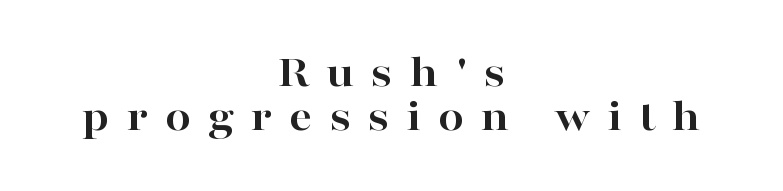
The image shows 46 px bold, wide serif type, upright; set centered, tight line spacing (0.96x), unusually wide letter spacing (+0.37 em), not underlined; high stroke contrast and a medium x-height.
